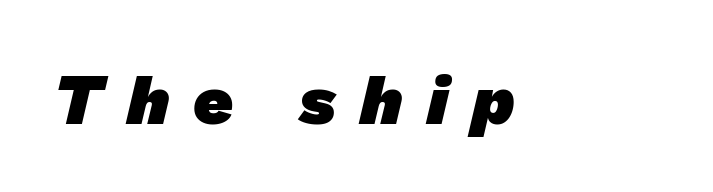
The image shows 69 px heavy sans-serif type; set unusually wide letter spacing (+0.35 em), not underlined; low stroke contrast and a medium x-height.
